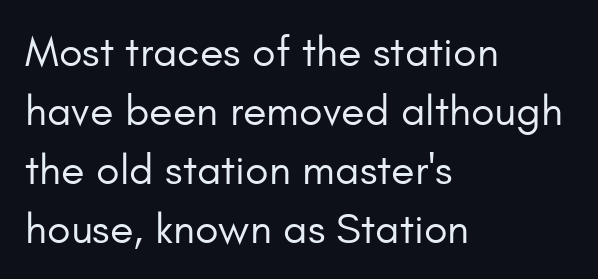
{"serif": "no", "italic": "no", "bold": "no", "weight": "regular", "width": "normal", "stroke_contrast": "low", "x_height": "small", "monospaced": "no", "underline": "no", "align": "left", "line_spacing": "normal", "line_spacing_ratio": 1.37, "letter_spacing": "normal", "letter_spacing_em": 0.0, "glyph_px": 43}
